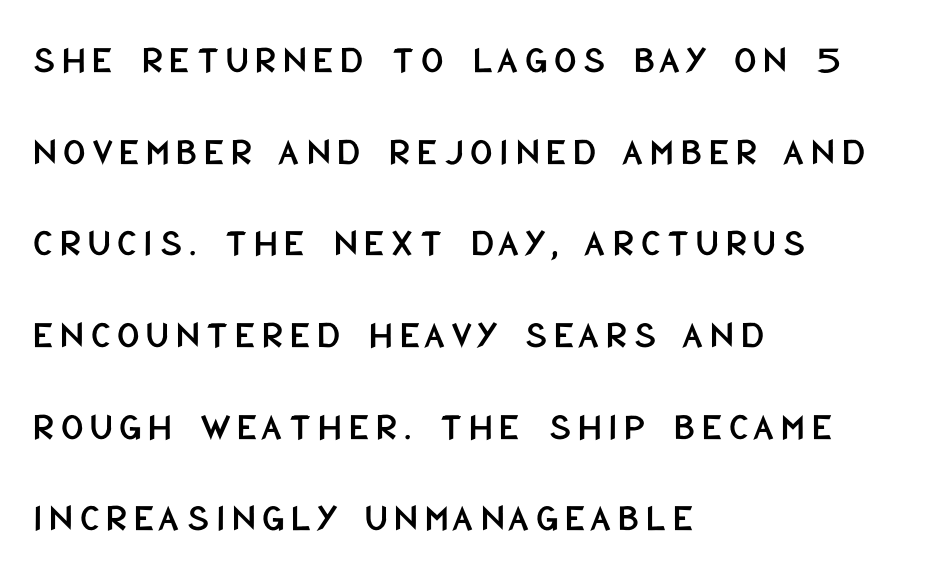
The image shows 39 px condensed sans-serif type, upright; set left-aligned, loose line spacing (2.35x), not underlined; low stroke contrast and a large x-height.
